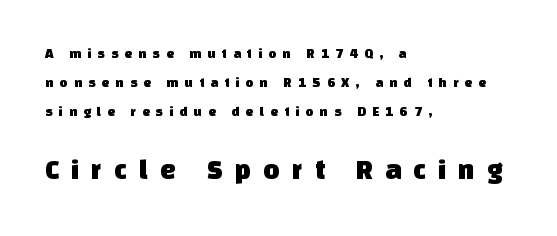
The foot of each line stays bare and open. Regarding leading, the lines here are spaced well apart. The face used here is proportionally spaced, like ordinary book or web type. Font category for this specimen: sans-serif. This sample uses expanded letter spacing, leaving extra air between glyphs.
